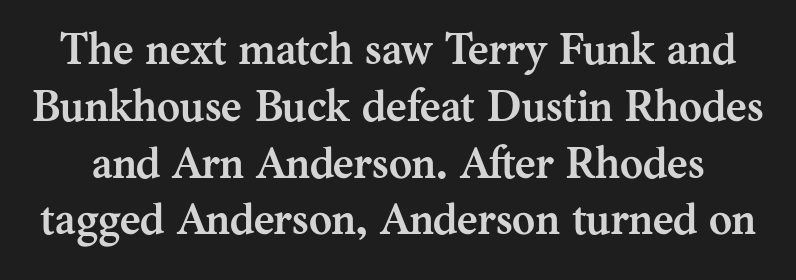
{"serif": "yes", "italic": "no", "bold": "yes", "weight": "semibold", "width": "normal", "stroke_contrast": "medium", "x_height": "medium", "monospaced": "no", "underline": "no", "line_spacing": "normal", "line_spacing_ratio": 1.29, "letter_spacing": "normal", "letter_spacing_em": 0.0, "glyph_px": 44}
